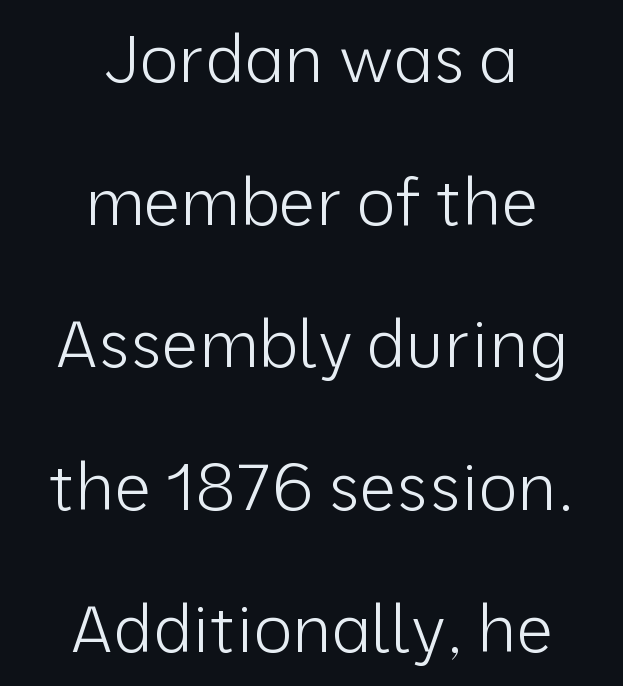
The image shows 66 px light sans-serif type, upright; set centered, loose line spacing (2.16x), normal letter spacing, not underlined; low stroke contrast and a medium x-height.
